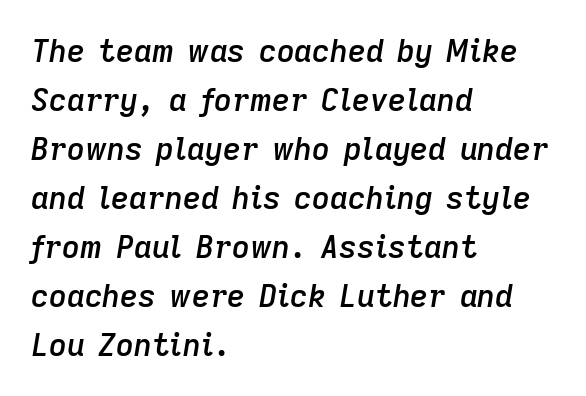
Q: Is the text bold? A: Semi-bold.
Q: Is the text italic (slanted)? A: Yes, it leans right by about 9 degrees.
Q: Is the text underlined? A: No.
Q: How is the paragraph aligned? A: Left-aligned.
Q: Is the spacing between letters normal or unusually wide? A: Normal.
Q: Is the spacing between lines tight, normal or loose? A: Normal.
Q: Width (condensed, normal, or wide)? A: Normal.
Q: Stroke contrast? A: Low.
Q: x-height? A: Medium.
Q: Monospaced? A: No.
